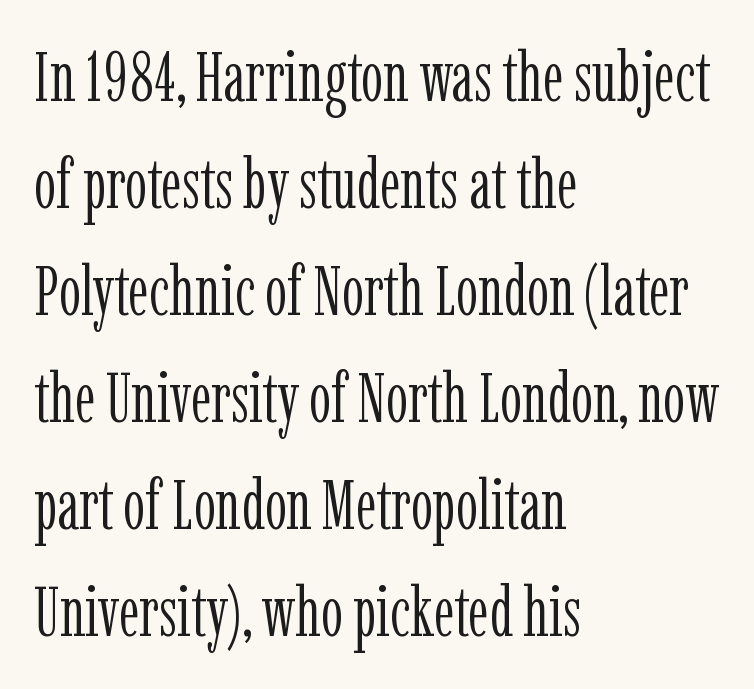
The image shows 70 px light, condensed serif type, upright; set left-aligned, normal line spacing (1.53x), normal letter spacing, not underlined; low stroke contrast and a medium x-height.
